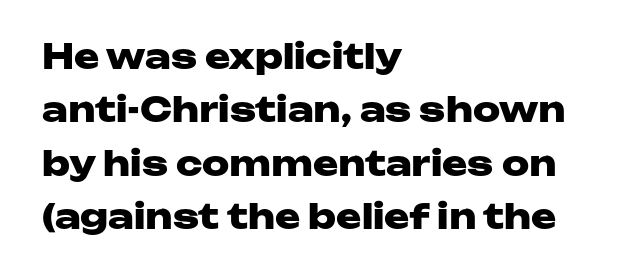
The lettering stays uniformly vertical, giving the passage a roman look. The ragged edge is on the right, which tells us the setting is flush left. The sample has been set heavy, in full bold. The glyphs are unaccompanied by any horizontal stroke below them.
